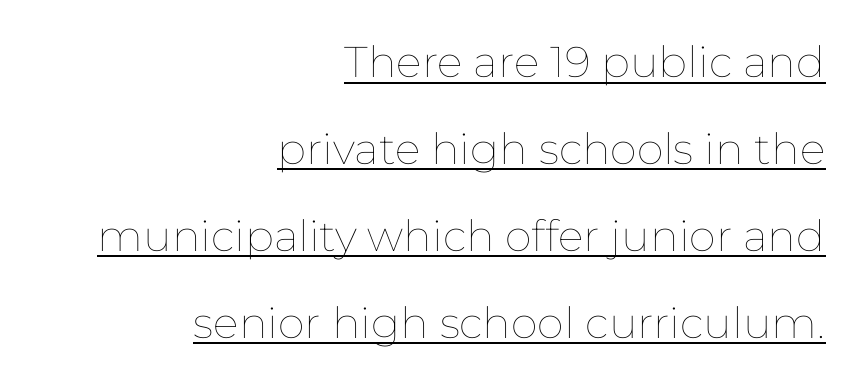
Vertically, the passage feels expansive, rows floating well apart. Does the lettering tilt? It doesn't — this is upright. Each letter keeps its own natural width here, so spacing adapts to shape. On a weight scale, this lands at 450 or below.
